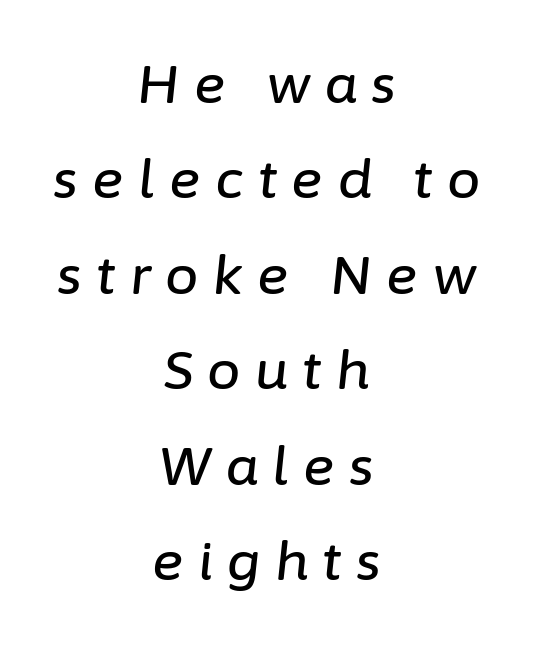
Q: Is the text italic (slanted)? A: Yes, it leans right by about 6 degrees.
Q: Is the text underlined? A: No.
Q: How is the paragraph aligned? A: Centered.
Q: Is the spacing between letters normal or unusually wide? A: Unusually wide.
Q: Width (condensed, normal, or wide)? A: Normal.
Q: Stroke contrast? A: Low.
Q: x-height? A: Medium.
Q: Monospaced? A: No.
